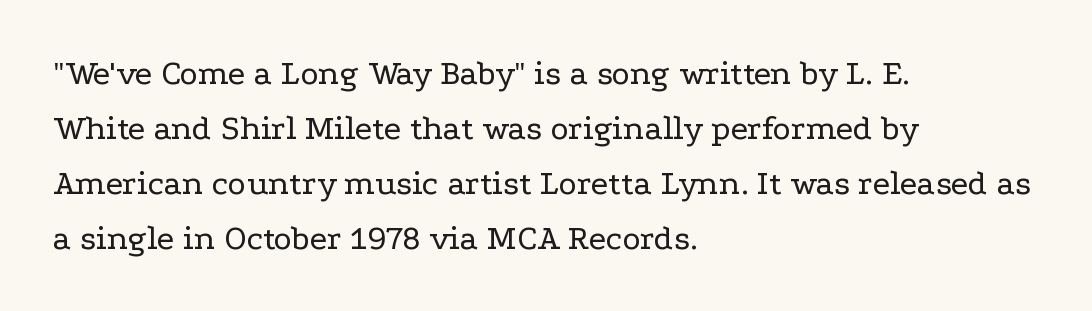
The font is comparable to plain body text, perhaps lighter. Here the designer chose a conventional face with non-uniform glyph widths. The font's upright variant was chosen for this text. Where is the straight margin? On the left. Is there much room between lines? A standard amount, neither cramped nor airy.
